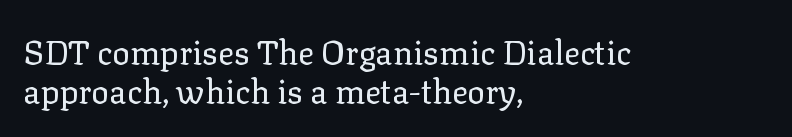
Each row of text sits above clean, open space. Caption: multi-line text, flush left, ragged right. The face used here is seriffed, in the tradition of book romans. Heft: none added — not bold.
